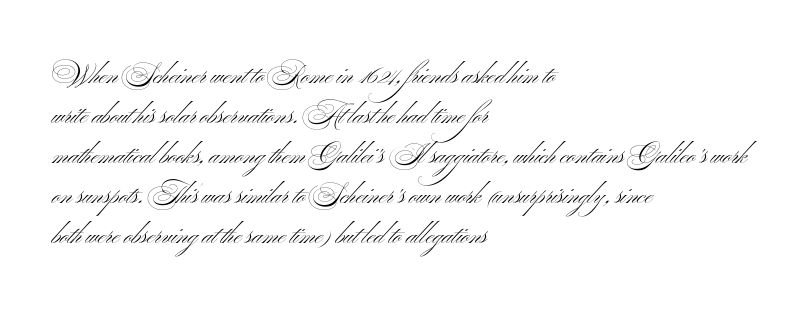
The image shows 26 px text type; set left-aligned, normal line spacing (1.54x), normal letter spacing, not underlined.
